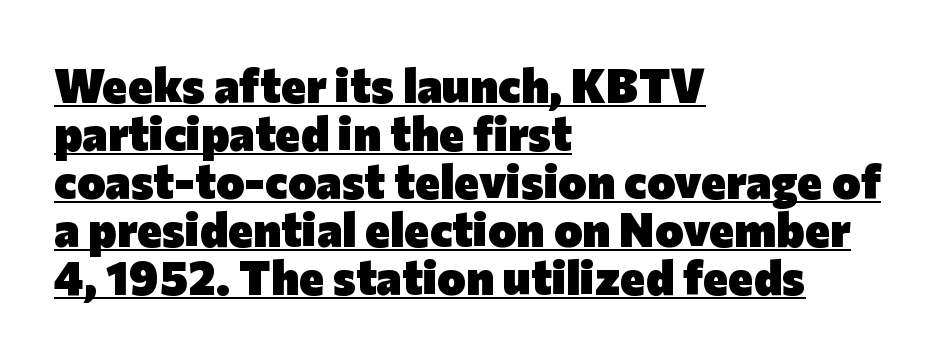
Q: Is the text bold? A: Yes.
Q: Is the text italic (slanted)? A: No, it is upright.
Q: Is the typeface a serif or a sans-serif typeface? A: Sans-serif.
Q: Is the text underlined? A: Yes.
Q: How is the paragraph aligned? A: Left-aligned.
Q: Is the spacing between letters normal or unusually wide? A: Normal.
Q: Is the spacing between lines tight, normal or loose? A: Tight.
Q: Width (condensed, normal, or wide)? A: Normal.
Q: Stroke contrast? A: Low.
Q: x-height? A: Medium.
Q: Monospaced? A: No.
